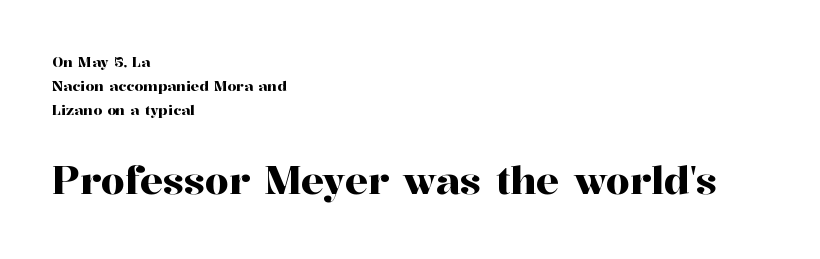
The image shows 38 px serif type, upright; set left-aligned, line spacing 1.71x, normal letter spacing, not underlined; the second (bottom) block is 2.71x larger; high stroke contrast and a medium x-height.
